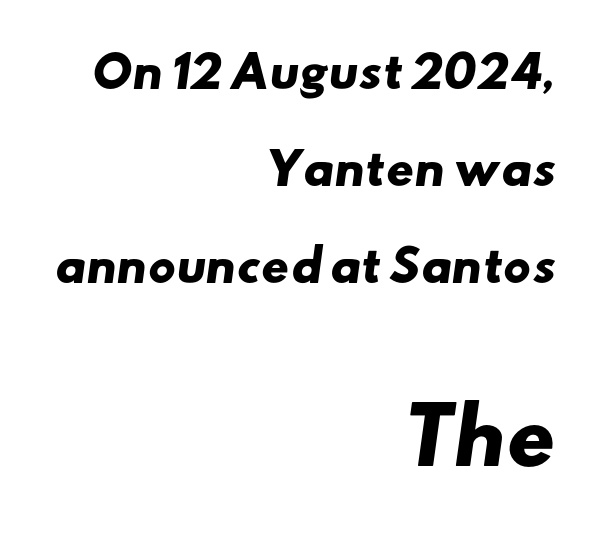
Q: Is the text bold? A: Yes.
Q: Is the typeface a serif or a sans-serif typeface? A: Sans-serif.
Q: Is the text underlined? A: No.
Q: How is the paragraph aligned? A: Right-aligned.
Q: Is the spacing between letters normal or unusually wide? A: Normal.
Q: Is the spacing between lines tight, normal or loose? A: Loose.
Q: Which block of text is set in a larger size, the first (top) or the second (bottom)? A: The second (bottom) one.
Q: Width (condensed, normal, or wide)? A: Wide.
Q: Stroke contrast? A: Low.
Q: x-height? A: Small.
Q: Monospaced? A: No.
